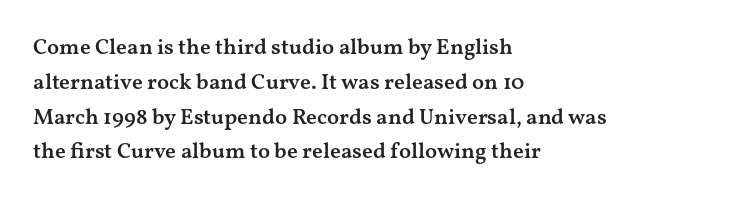
The image shows 22 px text type, upright; set left-aligned, normal line spacing (1.58x), normal letter spacing, not underlined.
